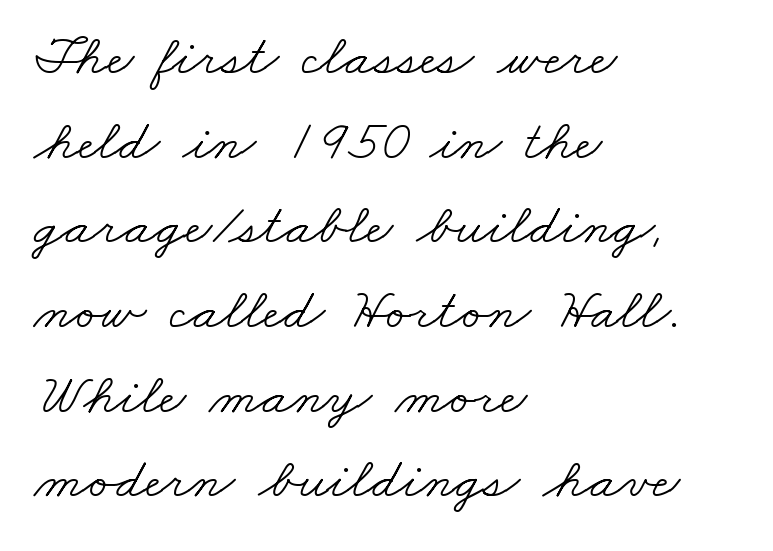
Q: Is the text bold? A: No.
Q: Is the typeface a serif or a sans-serif typeface? A: Serif.
Q: Is the text underlined? A: No.
Q: How is the paragraph aligned? A: Left-aligned.
Q: Is the spacing between letters normal or unusually wide? A: Normal.
Q: Is the spacing between lines tight, normal or loose? A: Normal.
Q: Width (condensed, normal, or wide)? A: Wide.
Q: Stroke contrast? A: Low.
Q: x-height? A: Small.
Q: Monospaced? A: No.
